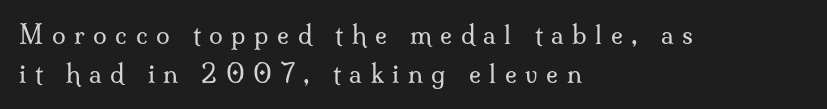
The image shows 25 px text type, upright; set left-aligned, normal line spacing (1.56x), unusually wide letter spacing (+0.34 em), not underlined.
